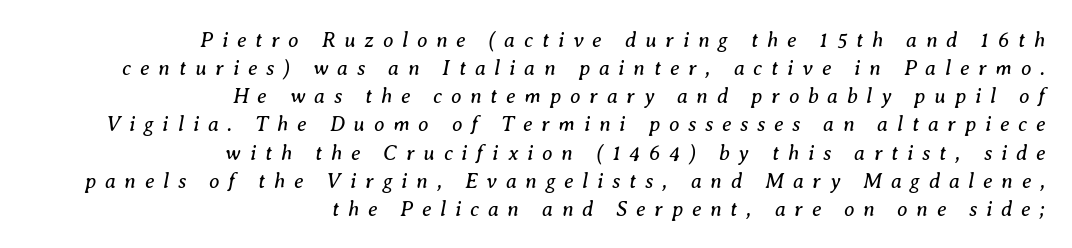
{"italic": "yes", "lean": "right", "slant_degrees": 8, "bold": "no", "underline": "no", "align": "right", "line_spacing": "normal", "line_spacing_ratio": 1.34, "letter_spacing": "wide", "letter_spacing_em": 0.42, "glyph_px": 21}
